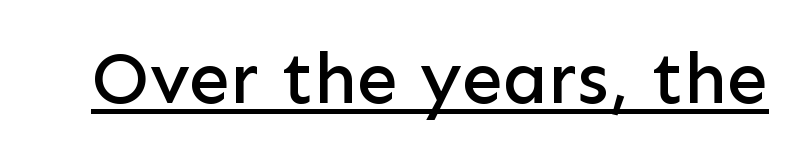
The image shows 74 px sans-serif type, upright; set normal letter spacing, underlined; low stroke contrast and a medium x-height.
